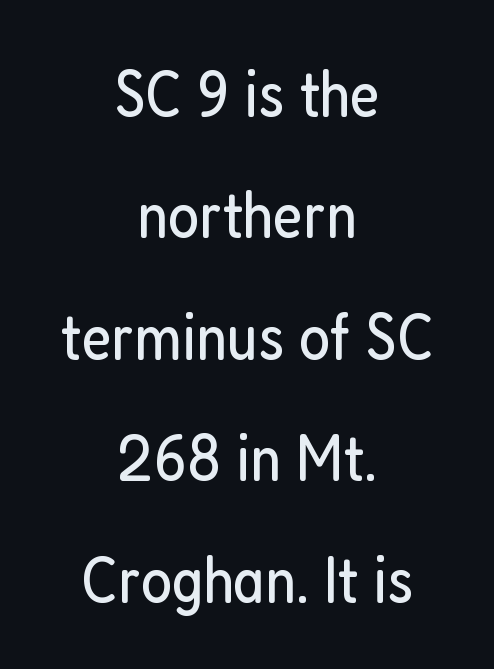
{"serif": "no", "italic": "no", "bold": "no", "weight": "regular", "width": "condensed", "stroke_contrast": "low", "x_height": "medium", "monospaced": "no", "underline": "no", "align": "center", "line_spacing_ratio": 1.84, "letter_spacing": "normal", "letter_spacing_em": 0.0, "glyph_px": 66}
